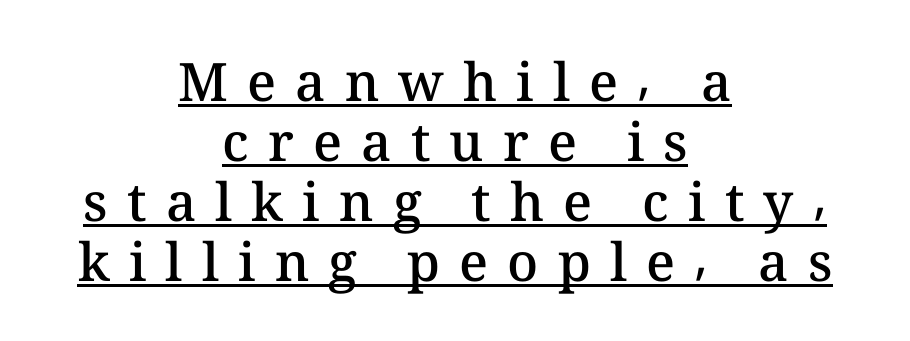
The image shows 53 px semibold type, upright; set centered, tight line spacing (1.13x), unusually wide letter spacing (+0.36 em), underlined; medium stroke contrast and a medium x-height.
